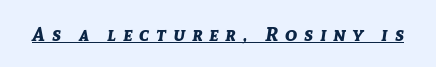
Q: Is the text bold? A: Yes.
Q: Is the text italic (slanted)? A: Yes, it leans right by about 8 degrees.
Q: Is the text underlined? A: Yes.
Q: Is the spacing between letters normal or unusually wide? A: Unusually wide.
